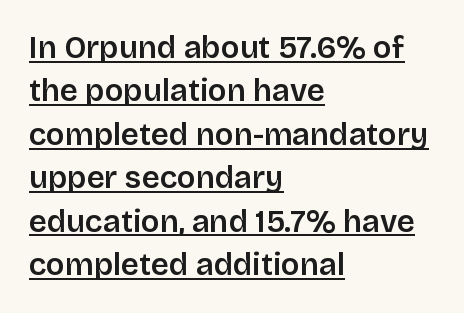
Q: Is the text bold? A: Semi-bold.
Q: Is the text italic (slanted)? A: No, it is upright.
Q: Is the typeface a serif or a sans-serif typeface? A: Sans-serif.
Q: Is the text underlined? A: Yes.
Q: How is the paragraph aligned? A: Left-aligned.
Q: Is the spacing between letters normal or unusually wide? A: Normal.
Q: Is the spacing between lines tight, normal or loose? A: Normal.
Q: Width (condensed, normal, or wide)? A: Normal.
Q: Stroke contrast? A: Low.
Q: x-height? A: Large.
Q: Monospaced? A: No.
